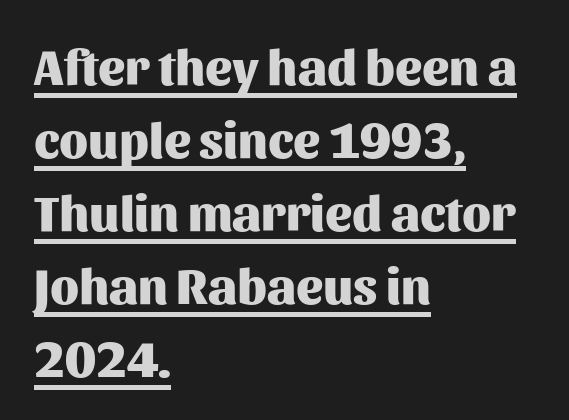
Q: Is the text bold? A: Yes.
Q: Is the text italic (slanted)? A: No, it is upright.
Q: Is the typeface a serif or a sans-serif typeface? A: Sans-serif.
Q: Is the text underlined? A: Yes.
Q: How is the paragraph aligned? A: Left-aligned.
Q: Is the spacing between letters normal or unusually wide? A: Normal.
Q: Is the spacing between lines tight, normal or loose? A: Normal.
Q: Width (condensed, normal, or wide)? A: Normal.
Q: Stroke contrast? A: Medium.
Q: x-height? A: Medium.
Q: Monospaced? A: No.
